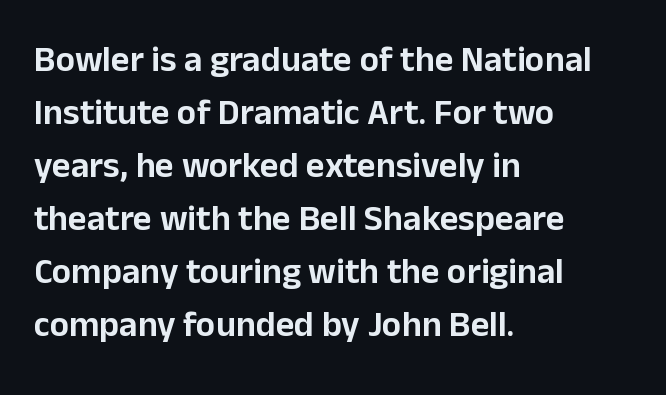
{"serif": "no", "italic": "no", "width": "normal", "stroke_contrast": "low", "x_height": "medium", "monospaced": "no", "underline": "no", "align": "left", "line_spacing": "normal", "line_spacing_ratio": 1.47, "letter_spacing": "normal", "letter_spacing_em": 0.0, "glyph_px": 36}
